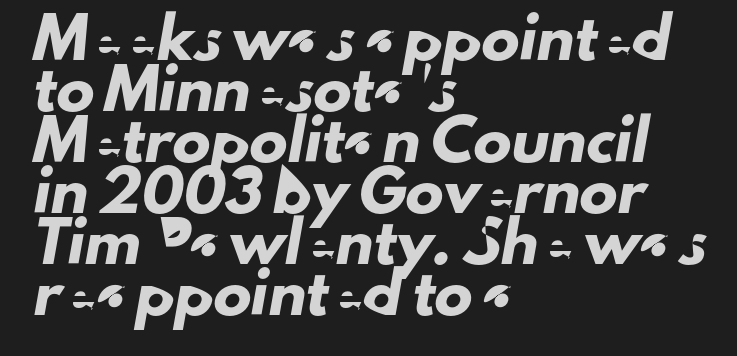
Q: Is the typeface a serif or a sans-serif typeface? A: Sans-serif.
Q: Is the text underlined? A: No.
Q: How is the paragraph aligned? A: Left-aligned.
Q: Is the spacing between letters normal or unusually wide? A: Normal.
Q: Is the spacing between lines tight, normal or loose? A: Normal.
Q: Width (condensed, normal, or wide)? A: Normal.
Q: Stroke contrast? A: Low.
Q: x-height? A: Small.
Q: Monospaced? A: No.
